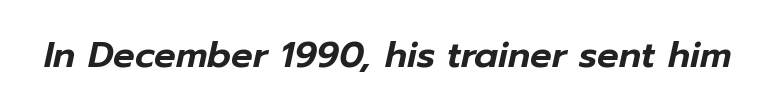
Q: Is the text italic (slanted)? A: Yes, it leans right by about 12 degrees.
Q: Is the text underlined? A: No.
Q: Is the spacing between letters normal or unusually wide? A: Normal.
Q: Width (condensed, normal, or wide)? A: Normal.
Q: Stroke contrast? A: Low.
Q: x-height? A: Medium.
Q: Monospaced? A: No.
